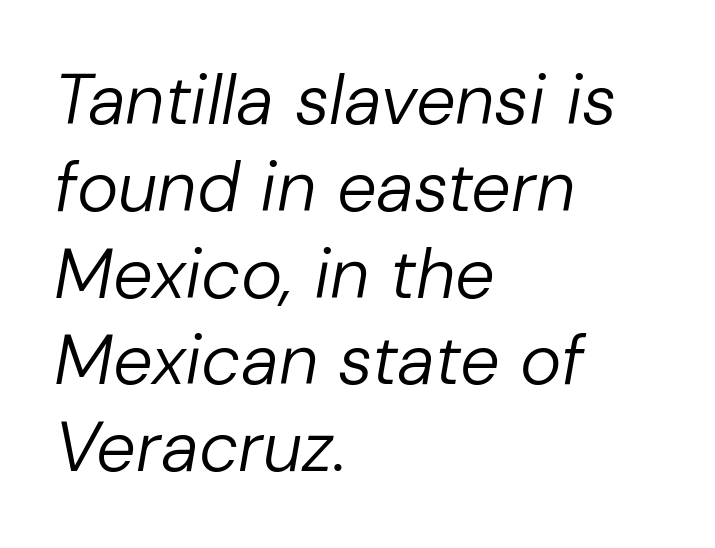
The lines are quadded left. In terms of posture, this sample is oblique. Words appear dense and cohesive because spacing is normal. The letters look calm and open, with moderate or lighter stems. Spacing verdict: proportional, widths tailored to each character.
